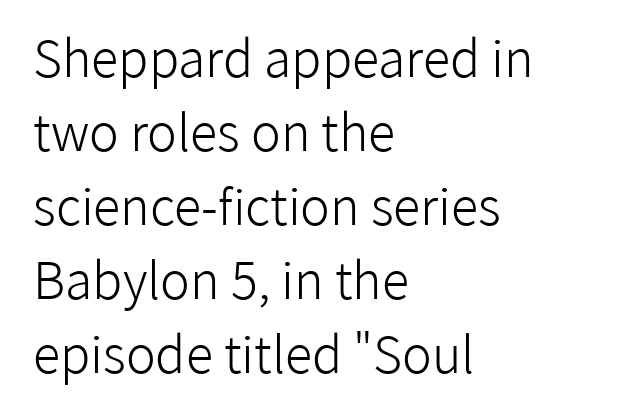
Quick note: underline off. These lines stack with their left ends in a neat column. Regarding serifs, this sample does without them. Proportional: the letters do not fall into vertical columns. Compared with typical paragraphs, the rows here are spaced about the same.
